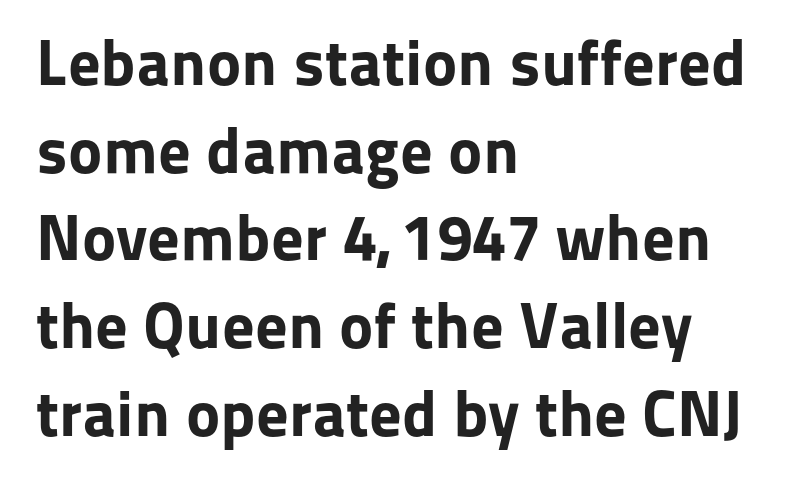
{"serif": "no", "italic": "no", "bold": "yes", "weight": "bold", "width": "normal", "stroke_contrast": "low", "x_height": "medium", "monospaced": "no", "underline": "no", "align": "left", "line_spacing": "normal", "line_spacing_ratio": 1.35, "letter_spacing": "normal", "letter_spacing_em": 0.0, "glyph_px": 65}
